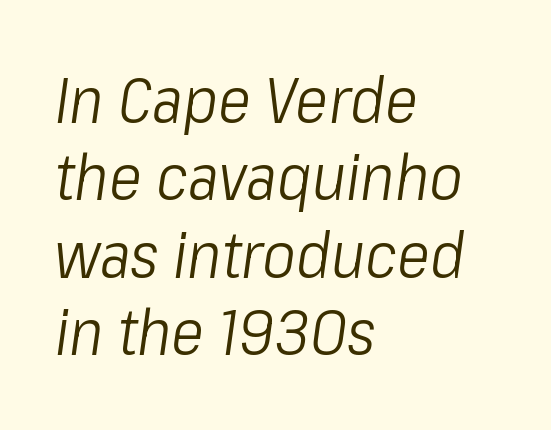
{"italic": "yes", "lean": "right", "slant_degrees": 8, "bold": "no", "weight": "light", "width": "condensed", "stroke_contrast": "low", "x_height": "medium", "monospaced": "no", "underline": "no", "align": "left", "line_spacing_ratio": 1.23, "letter_spacing": "normal", "letter_spacing_em": 0.0, "glyph_px": 63}
